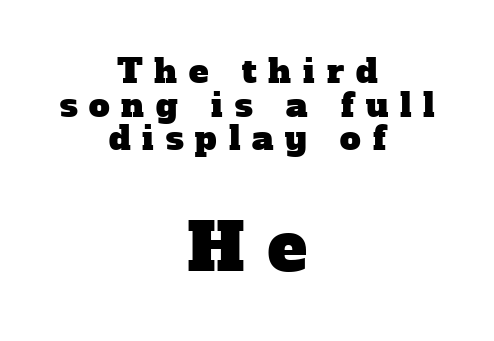
The image shows 66 px serif type; set centered, tight line spacing (1.02x), unusually wide letter spacing (+0.36 em), not underlined; the second (bottom) block is 2.0x larger; low stroke contrast and a medium x-height.
